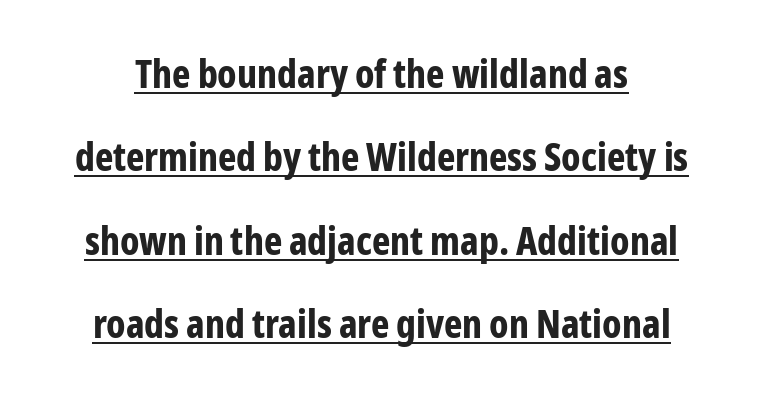
The image shows 39 px bold, condensed sans-serif type, upright; set loose line spacing (2.14x), normal letter spacing, underlined; low stroke contrast and a medium x-height.
